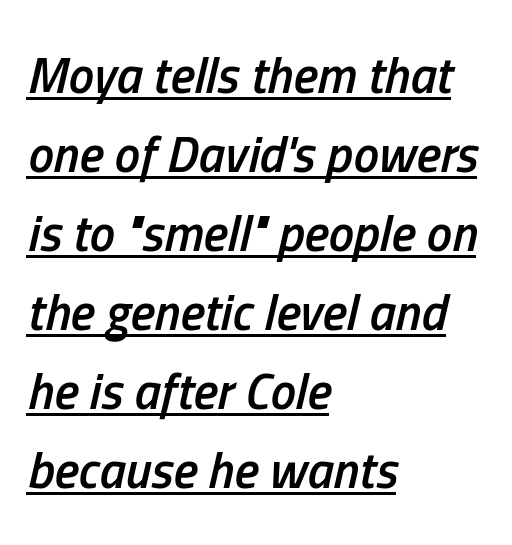
The image shows 51 px semibold, condensed type, italic (leaning right); set left-aligned, normal line spacing (1.55x), normal letter spacing, underlined; low stroke contrast and a medium x-height.
